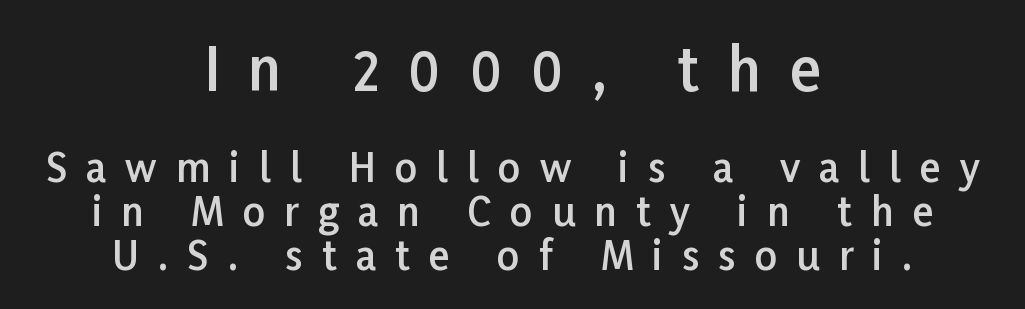
{"serif": "no", "italic": "no", "bold": "semi", "weight": "semibold", "width": "normal", "stroke_contrast": "low", "x_height": "medium", "monospaced": "no", "underline": "no", "align": "center", "line_spacing": "tight", "line_spacing_ratio": 1.12, "letter_spacing": "wide", "letter_spacing_em": 0.49, "larger_block": "first", "size_ratio": 1.49, "glyph_px": 58}
